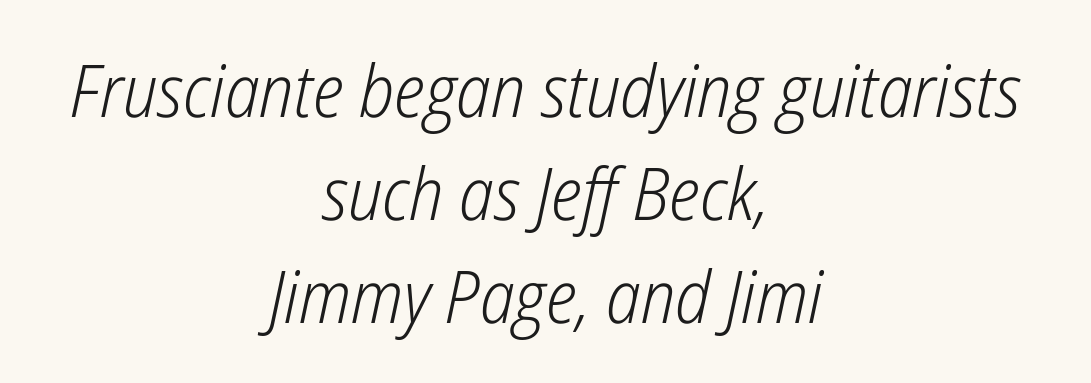
The image shows 73 px light, condensed type, italic (leaning right); set centered, normal line spacing (1.41x), normal letter spacing, not underlined; low stroke contrast and a medium x-height.
